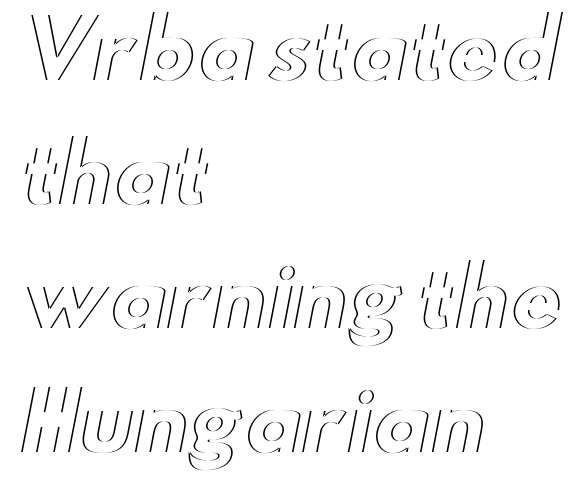
Q: Is the text italic (slanted)? A: Yes.
Q: Is the text underlined? A: No.
Q: How is the paragraph aligned? A: Left-aligned.
Q: Is the spacing between letters normal or unusually wide? A: Normal.
Q: Is the spacing between lines tight, normal or loose? A: Normal.
Q: Width (condensed, normal, or wide)? A: Wide.
Q: x-height? A: Small.
Q: Monospaced? A: No.
